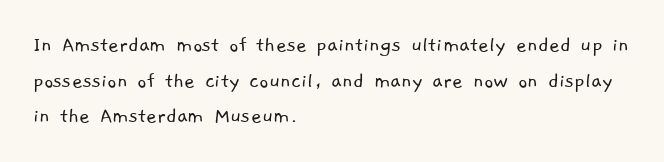
Q: Is the text bold? A: No.
Q: Is the text underlined? A: No.
Q: How is the paragraph aligned? A: Left-aligned.
Q: Is the spacing between letters normal or unusually wide? A: Normal.
Q: Is the spacing between lines tight, normal or loose? A: Normal.
